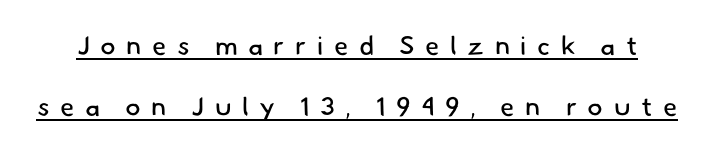
Q: Is the text bold? A: No.
Q: Is the text underlined? A: Yes.
Q: Is the spacing between letters normal or unusually wide? A: Unusually wide.
Q: Is the spacing between lines tight, normal or loose? A: Loose.
